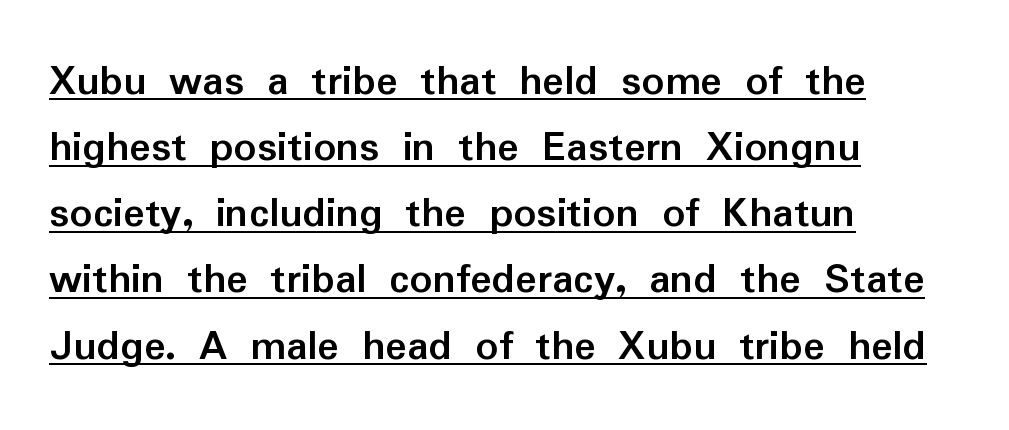
Q: Is the text bold? A: Yes.
Q: Is the text italic (slanted)? A: No, it is upright.
Q: Is the typeface a serif or a sans-serif typeface? A: Sans-serif.
Q: Is the text underlined? A: Yes.
Q: How is the paragraph aligned? A: Left-aligned.
Q: Is the spacing between letters normal or unusually wide? A: Normal.
Q: Is the spacing between lines tight, normal or loose? A: Normal.
Q: Width (condensed, normal, or wide)? A: Normal.
Q: Stroke contrast? A: Low.
Q: x-height? A: Medium.
Q: Monospaced? A: No.
